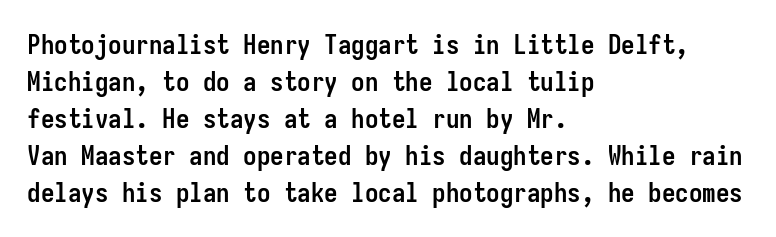
Q: Is the text bold? A: Yes.
Q: Is the text italic (slanted)? A: No, it is upright.
Q: Is the text underlined? A: No.
Q: How is the paragraph aligned? A: Left-aligned.
Q: Is the spacing between letters normal or unusually wide? A: Normal.
Q: Is the spacing between lines tight, normal or loose? A: Normal.
